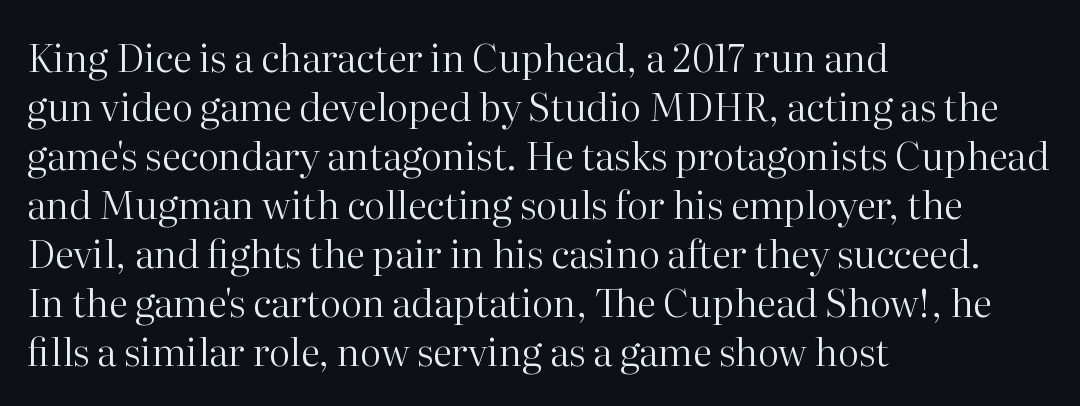
{"serif": "yes", "italic": "no", "bold": "no", "weight": "regular", "width": "normal", "stroke_contrast": "high", "x_height": "medium", "monospaced": "no", "underline": "no", "align": "left", "line_spacing": "normal", "line_spacing_ratio": 1.29, "letter_spacing": "normal", "letter_spacing_em": 0.0, "glyph_px": 38}
